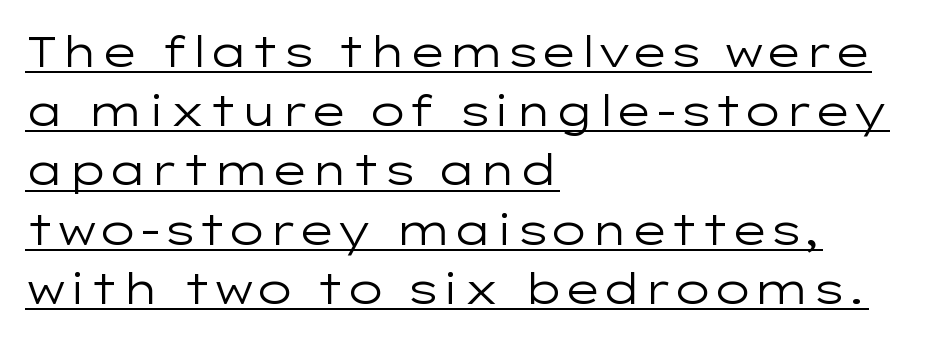
Quick note: interline space is typical. A continuous stroke trails under the words, as in a hyperlink. Classification — sans serif. Every row of glyphs begins at an identical x-position on the left.
